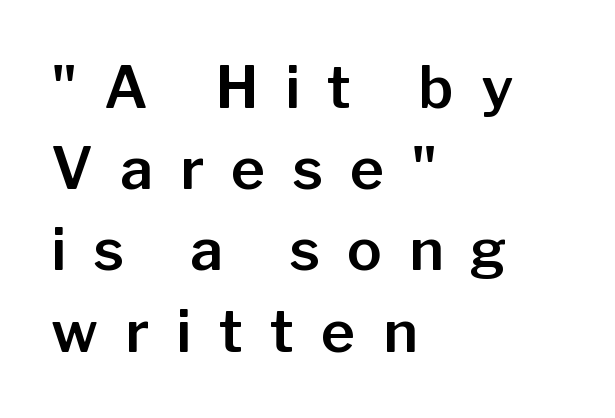
Q: Is the text italic (slanted)? A: No, it is upright.
Q: Is the typeface a serif or a sans-serif typeface? A: Sans-serif.
Q: Is the text underlined? A: No.
Q: How is the paragraph aligned? A: Left-aligned.
Q: Is the spacing between letters normal or unusually wide? A: Unusually wide.
Q: Is the spacing between lines tight, normal or loose? A: Normal.
Q: Width (condensed, normal, or wide)? A: Normal.
Q: Stroke contrast? A: Low.
Q: x-height? A: Medium.
Q: Monospaced? A: No.
